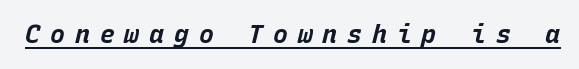
Q: Is the text bold? A: Yes.
Q: Is the text italic (slanted)? A: Yes, it leans right by about 15 degrees.
Q: Is the text underlined? A: Yes.
Q: Is the spacing between letters normal or unusually wide? A: Unusually wide.
